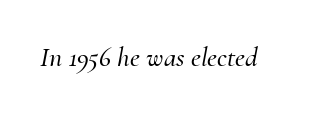
Quick note: italic. Examine the stroke ends and you'll spot serifs. The rendering uses natural spacing where letterforms have individual widths. The passage shown is not underscored anywhere. Observe the ordinary spacing: letters are neighbours, not strangers.
